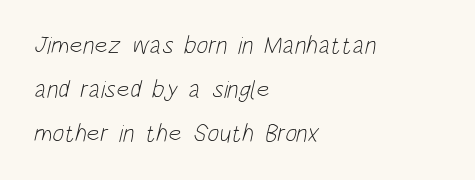
{"bold": "no", "underline": "no", "align": "left", "line_spacing_ratio": 1.77, "letter_spacing": "normal", "letter_spacing_em": 0.0, "glyph_px": 25}
